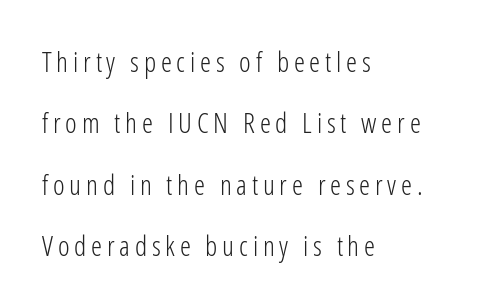
Q: Is the text bold? A: No.
Q: Is the text italic (slanted)? A: No, it is upright.
Q: Is the typeface a serif or a sans-serif typeface? A: Sans-serif.
Q: Is the text underlined? A: No.
Q: How is the paragraph aligned? A: Left-aligned.
Q: Is the spacing between lines tight, normal or loose? A: Loose.
Q: Width (condensed, normal, or wide)? A: Condensed.
Q: Stroke contrast? A: Low.
Q: x-height? A: Medium.
Q: Monospaced? A: No.
